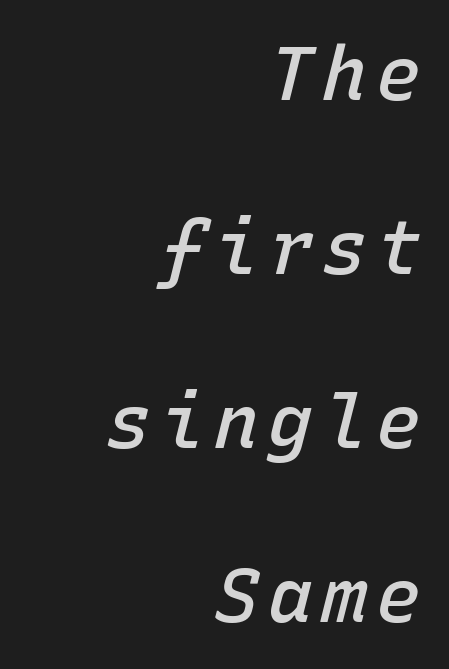
{"italic": "yes", "lean": "right", "slant_degrees": 15, "bold": "semi", "weight": "semibold", "width": "normal", "stroke_contrast": "low", "x_height": "medium", "monospaced": "yes", "underline": "no", "align": "right", "line_spacing": "loose", "line_spacing_ratio": 2.32, "glyph_px": 75}
